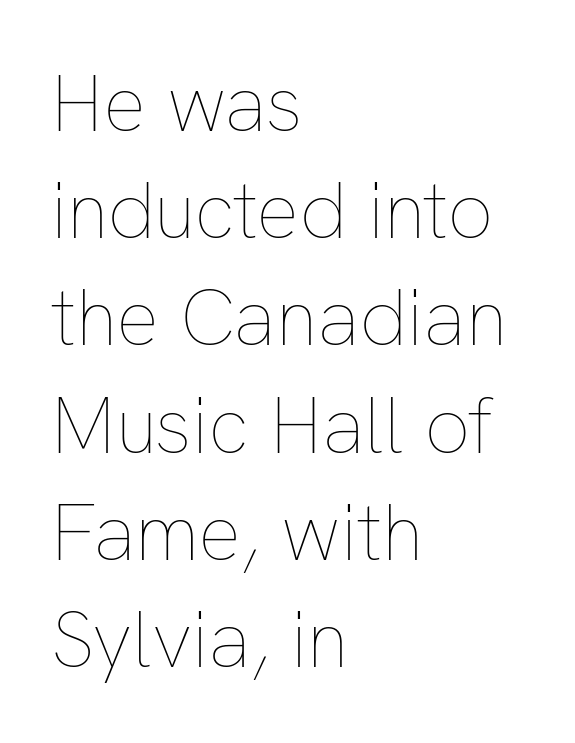
The image shows 80 px thin type, upright; set left-aligned, normal line spacing (1.34x), normal letter spacing, not underlined; low stroke contrast and a medium x-height.
